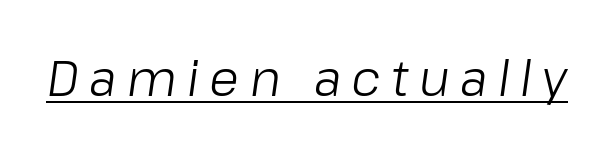
The sample's only ornament is a line tracing under the words. No letter is thick-stroked: the sample isn't bold. The letters are spread apart with noticeably loose tracking. Proportional: the letters do not fall into vertical columns. The face used here has a pronounced slope to its letters.
